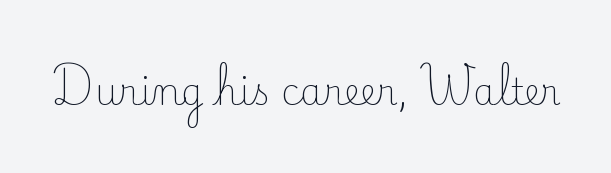
{"serif": "yes", "italic": "no", "bold": "no", "weight": "light", "width": "normal", "stroke_contrast": "low", "x_height": "small", "monospaced": "no", "underline": "no", "letter_spacing": "normal", "letter_spacing_em": 0.0, "glyph_px": 36}
